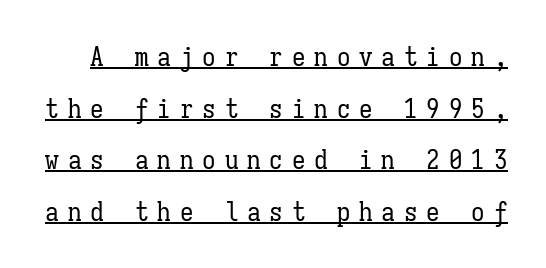
Q: Is the text bold? A: No.
Q: Is the text italic (slanted)? A: No, it is upright.
Q: Is the text underlined? A: Yes.
Q: Is the spacing between letters normal or unusually wide? A: Unusually wide.
Q: Is the spacing between lines tight, normal or loose? A: Loose.
